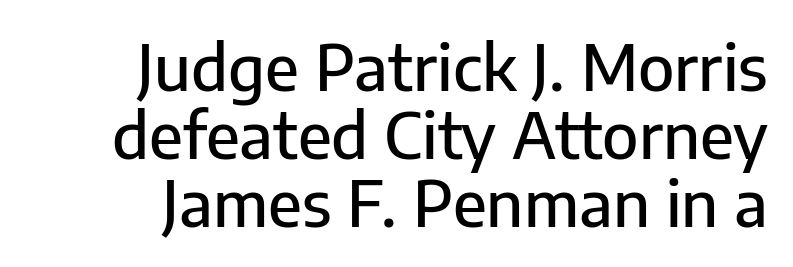
The type sits square on the baseline with zero lean. These lines are rendered in a variable-pitch font. Quick note: interline space is minimal. The ragged edge is on the left, which tells us the setting is flush right. These lines keep a tight, regular rhythm from letter to letter.
